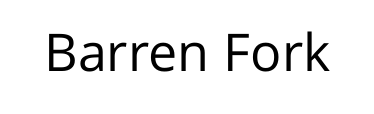
The image shows 52 px regular-weight sans-serif type, upright; set normal letter spacing, not underlined; low stroke contrast and a medium x-height.
